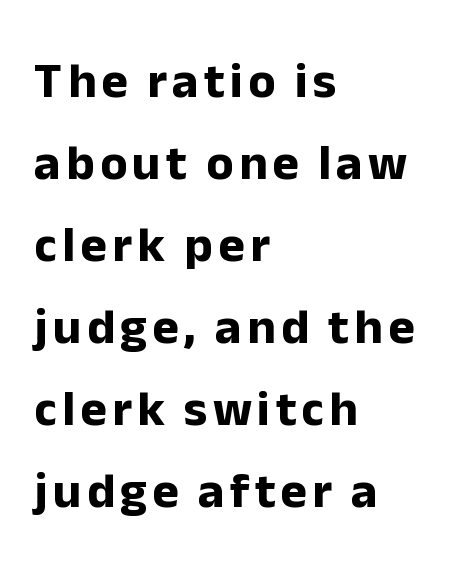
Line starts are locked; line ends wander. A clean baseline with only descenders dipping below it. The text was rendered using a sans face with plain stroke endings. Every stem runs plumb, perpendicular to the baseline.
